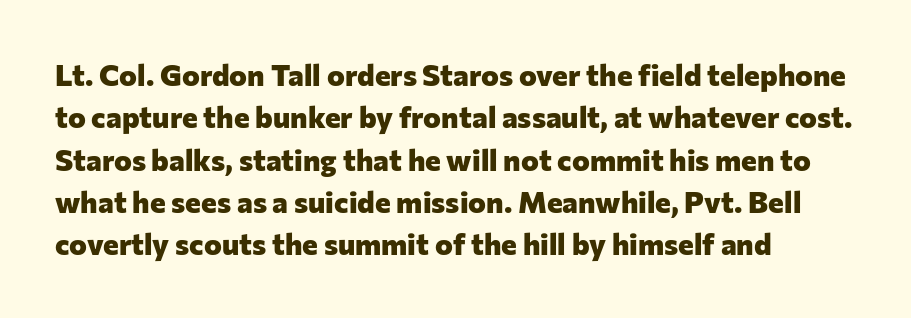
Q: Is the text bold? A: Yes.
Q: Is the text italic (slanted)? A: No, it is upright.
Q: Is the typeface a serif or a sans-serif typeface? A: Sans-serif.
Q: Is the text underlined? A: No.
Q: How is the paragraph aligned? A: Left-aligned.
Q: Is the spacing between letters normal or unusually wide? A: Normal.
Q: Is the spacing between lines tight, normal or loose? A: Normal.
Q: Width (condensed, normal, or wide)? A: Normal.
Q: Stroke contrast? A: Low.
Q: x-height? A: Medium.
Q: Monospaced? A: No.
